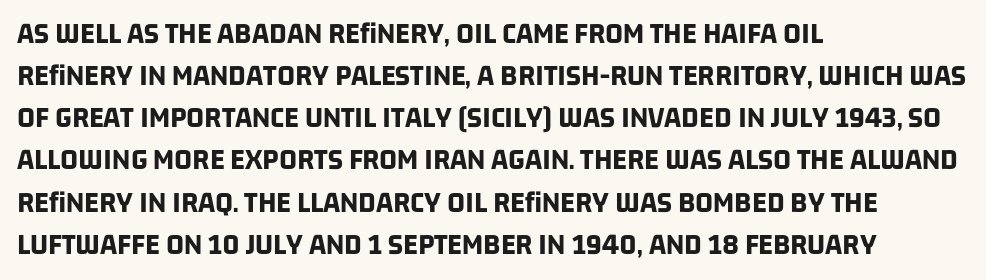
A sans-serif font was chosen for this passage. Proportional: the letters do not fall into vertical columns. The gaps between neighbouring characters are ordinary and unremarkable. Quick note: interline space is typical. The specimen omits any rule beneath the text block's lines. The lines in this sample share a left origin and differ only in where they stop.
